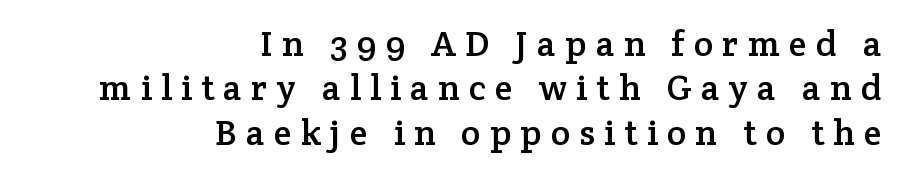
{"serif": "yes", "italic": "no", "width": "normal", "stroke_contrast": "low", "x_height": "medium", "monospaced": "no", "underline": "no", "align": "right", "line_spacing_ratio": 1.23, "letter_spacing": "wide", "letter_spacing_em": 0.26, "glyph_px": 36}
